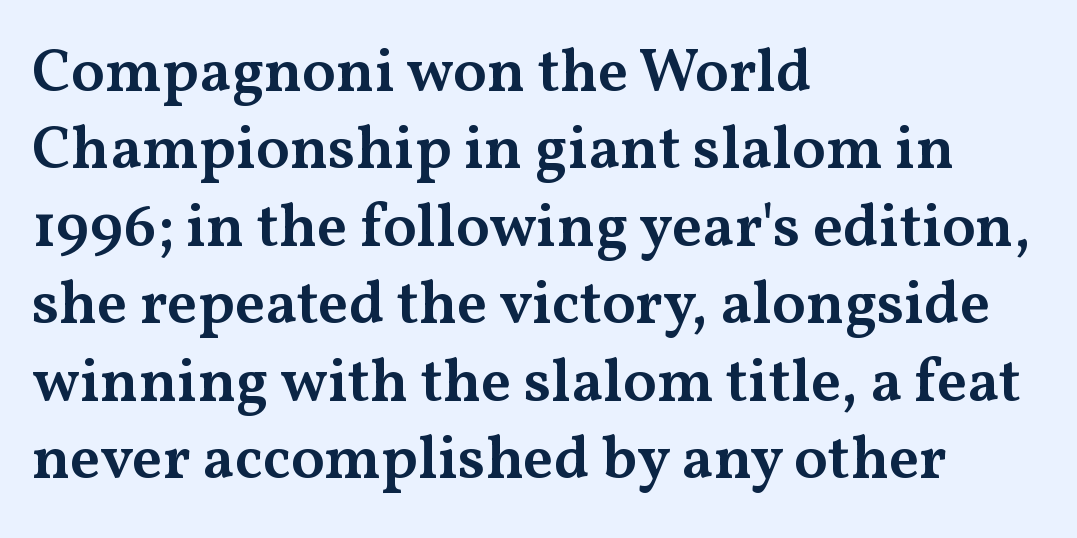
The image shows 61 px semibold, wide serif type, upright; set left-aligned, normal line spacing (1.27x), normal letter spacing, not underlined; medium stroke contrast and a medium x-height.
